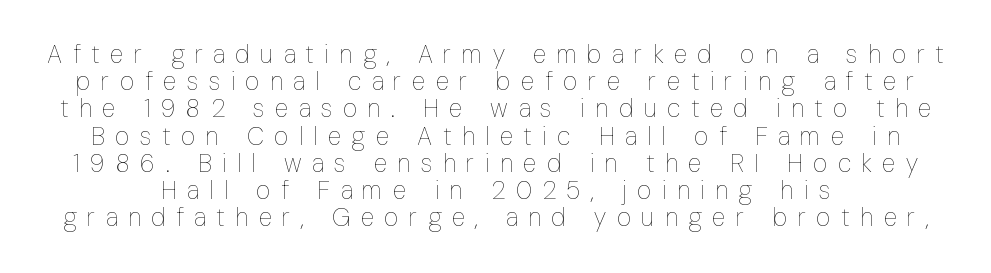
The image shows 25 px text type, upright; set tight line spacing (1.09x), unusually wide letter spacing (+0.42 em), not underlined.
